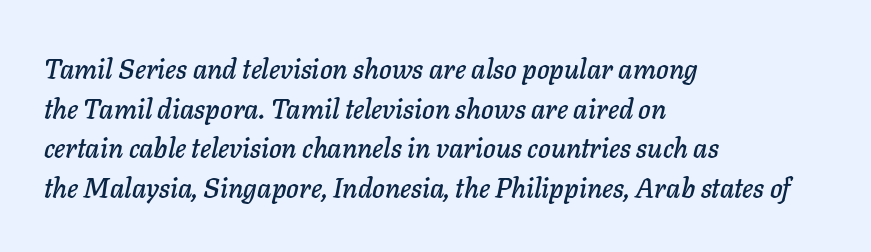
The image shows 27 px text type, italic (leaning right); set left-aligned, normal line spacing (1.47x), normal letter spacing, not underlined.
